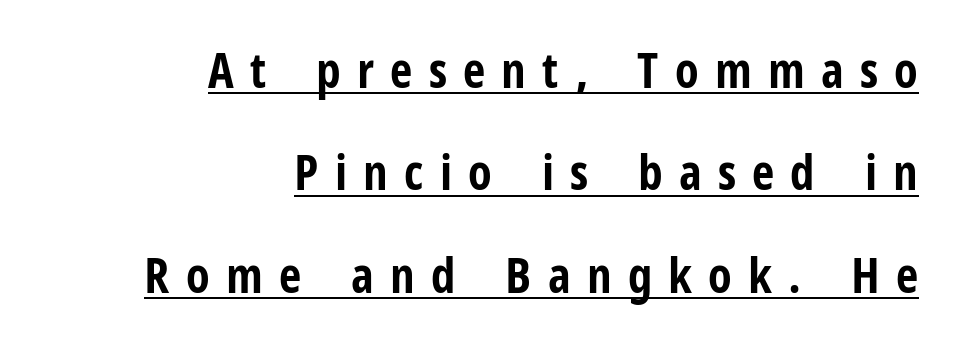
{"serif": "no", "italic": "no", "bold": "yes", "weight": "bold", "width": "condensed", "stroke_contrast": "low", "x_height": "medium", "monospaced": "no", "underline": "yes", "align": "right", "line_spacing": "loose", "line_spacing_ratio": 2.09, "letter_spacing": "wide", "letter_spacing_em": 0.33, "glyph_px": 49}
